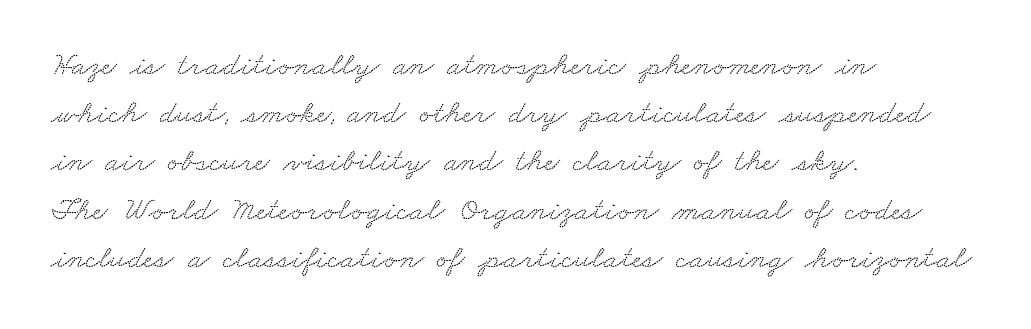
In terms of letterspacing, this is plain default setting. Reading down the column, the eye jumps a familiar distance to each next line. The passage shown is typed in a proportional face where columns would drift.
